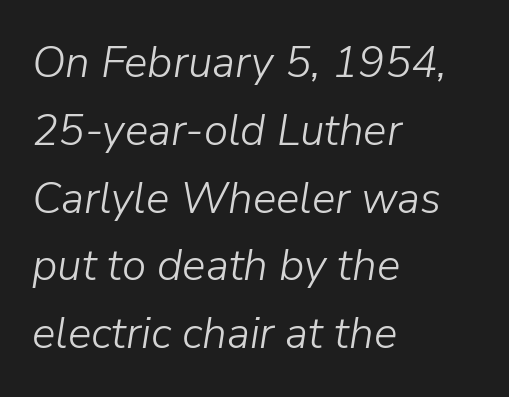
{"italic": "yes", "lean": "right", "slant_degrees": 9, "bold": "no", "weight": "light", "width": "normal", "stroke_contrast": "low", "x_height": "medium", "monospaced": "no", "underline": "no", "align": "left", "line_spacing": "normal", "line_spacing_ratio": 1.54, "letter_spacing": "normal", "letter_spacing_em": 0.0, "glyph_px": 44}
